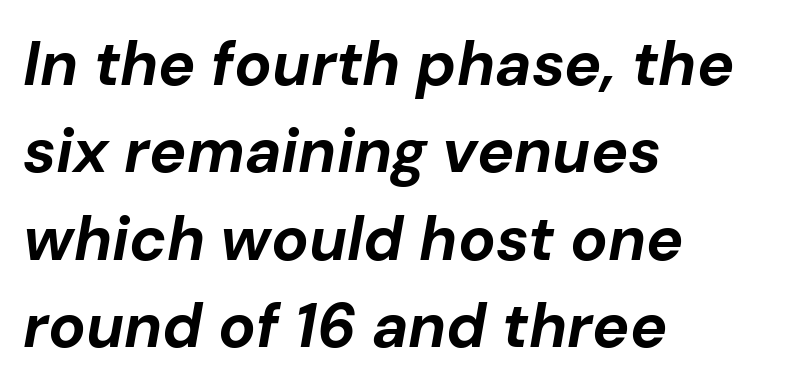
A bare baseline throughout the passage. Do the characters align in a grid? No, the font is proportional. These lines are set flush left with a ragged right edge. Weight check: bold — yes, fully.
